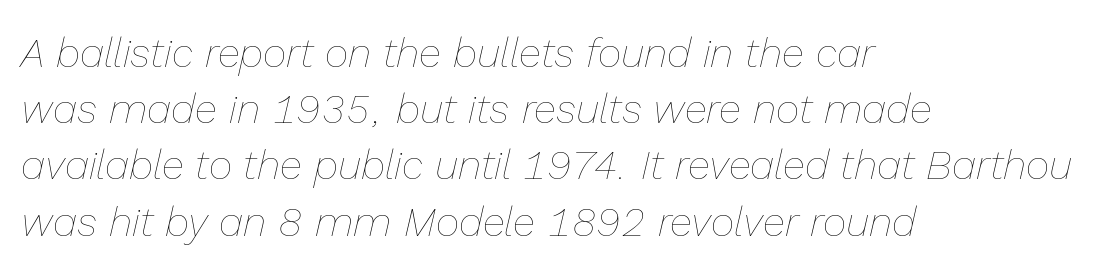
The typography opts for an oblique posture over an upright one. The passage shown is not bold in any degree. Vertically, the passage feels balanced, rows spaced as you'd expect. Decoration check: the copy has no underline.
